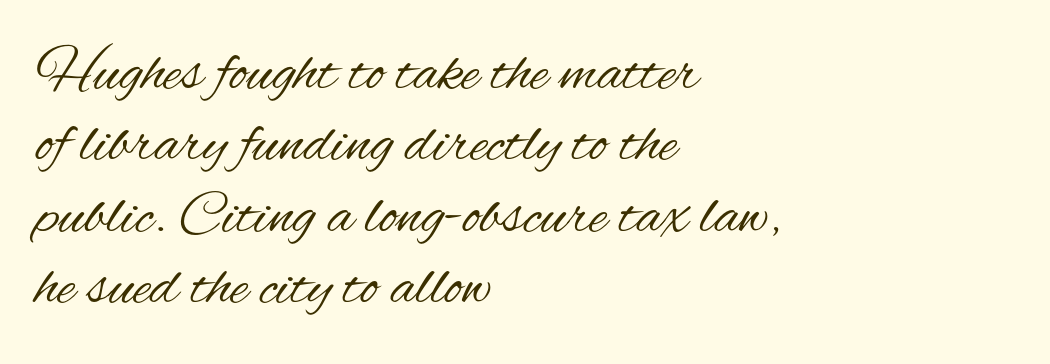
{"serif": "no", "bold": "no", "weight": "regular", "width": "condensed", "stroke_contrast": "medium", "x_height": "small", "monospaced": "no", "underline": "no", "align": "left", "line_spacing_ratio": 1.17, "letter_spacing": "normal", "letter_spacing_em": 0.0, "glyph_px": 61}
